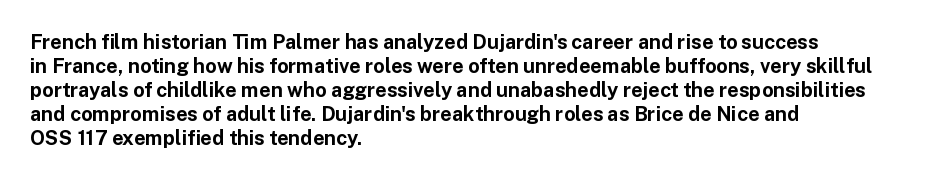
{"italic": "no", "bold": "yes", "underline": "no", "align": "left", "line_spacing_ratio": 1.2, "letter_spacing": "normal", "letter_spacing_em": 0.0, "glyph_px": 20}
